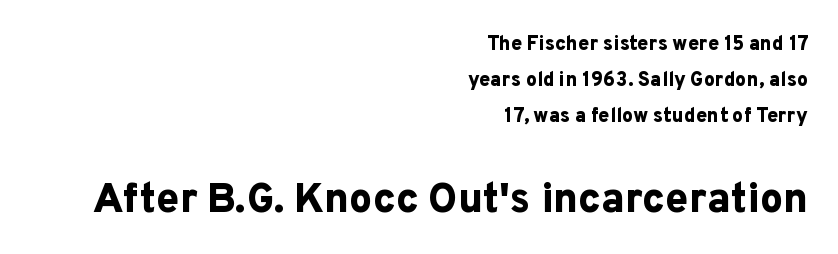
Caption: upper text group reduced, lower text group enlarged. The characters look thick and weighty, a clear bold. The font family rendered here belongs to the sans-serif group. Style check: upright. Varying glyph widths throughout — classic text-font behaviour. The typesetter chose a ragged-left arrangement here.
